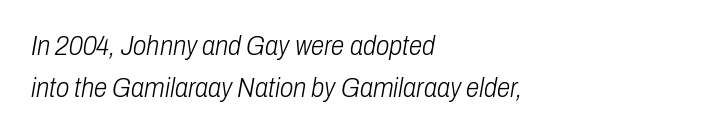
Q: Is the text bold? A: No.
Q: Is the text italic (slanted)? A: Yes, it leans right by about 10 degrees.
Q: Is the text underlined? A: No.
Q: How is the paragraph aligned? A: Left-aligned.
Q: Is the spacing between letters normal or unusually wide? A: Normal.
Q: Is the spacing between lines tight, normal or loose? A: Normal.
